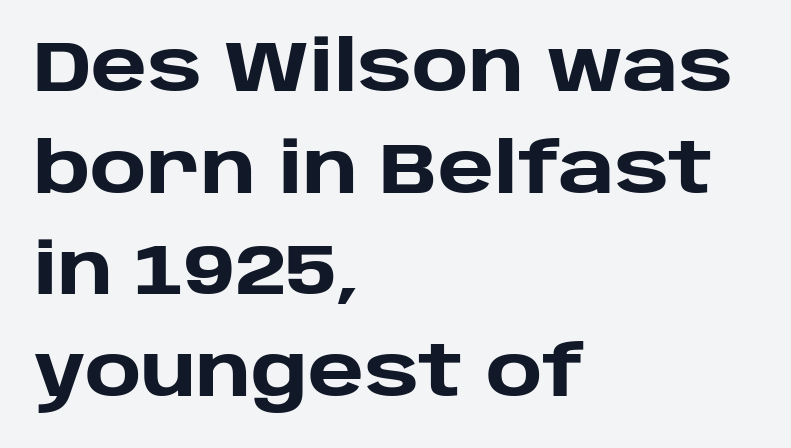
{"serif": "no", "italic": "no", "bold": "yes", "weight": "heavy", "width": "normal", "stroke_contrast": "low", "x_height": "large", "monospaced": "no", "underline": "no", "align": "left", "line_spacing": "normal", "line_spacing_ratio": 1.43, "letter_spacing": "normal", "letter_spacing_em": 0.0, "glyph_px": 71}
